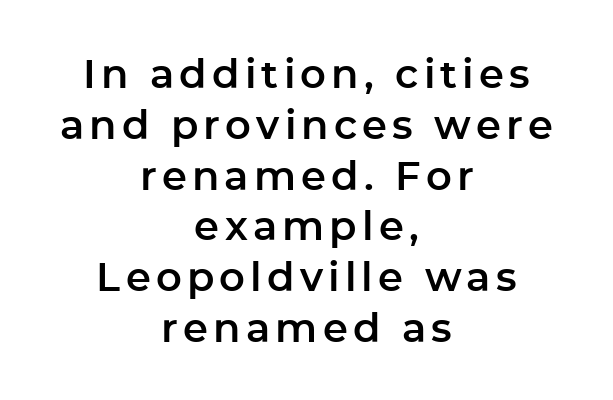
Q: Is the text italic (slanted)? A: No, it is upright.
Q: Is the typeface a serif or a sans-serif typeface? A: Sans-serif.
Q: Is the text underlined? A: No.
Q: How is the paragraph aligned? A: Centered.
Q: Is the spacing between lines tight, normal or loose? A: Normal.
Q: Width (condensed, normal, or wide)? A: Normal.
Q: Stroke contrast? A: Low.
Q: x-height? A: Medium.
Q: Monospaced? A: No.
